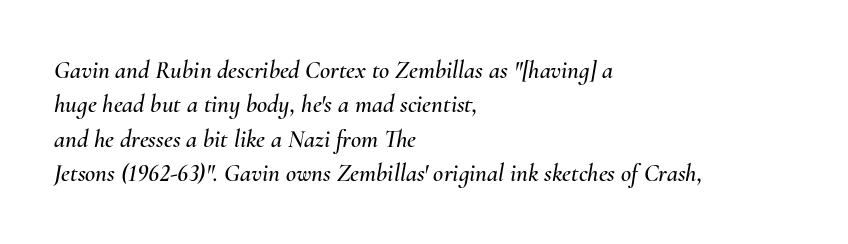
Short and long lines alike share a common starting point at left. Words appear dense and cohesive because spacing is normal. The specimen omits any rule beneath the text block's lines. Is there much room between lines? A standard amount, neither cramped nor airy. If you drew a line through each stem, it would be angled.
